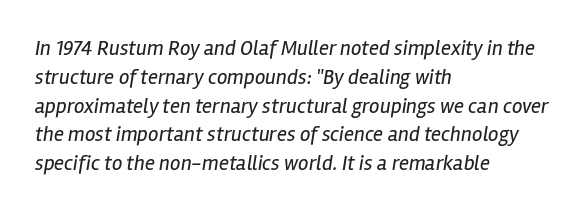
{"italic": "yes", "lean": "right", "slant_degrees": 12, "bold": "no", "underline": "no", "align": "left", "line_spacing": "normal", "line_spacing_ratio": 1.37, "letter_spacing": "normal", "letter_spacing_em": 0.0, "glyph_px": 21}
